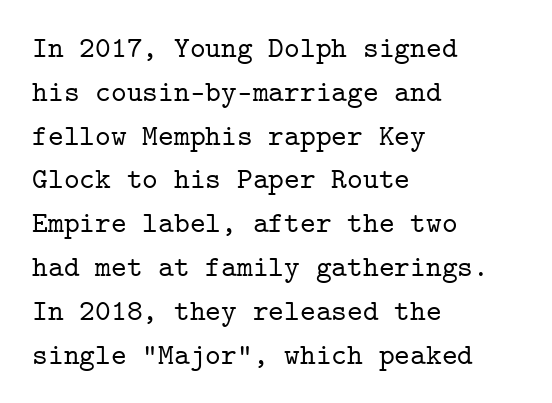
The rendering uses a moderate line-height, typical for paragraphs. Looks like terminal output: every glyph gets an equal slot. The type is set solid horizontally, with unmodified tracking. A typesetter would label this face a serif. You can tell it's not italic because the verticals are truly vertical.
